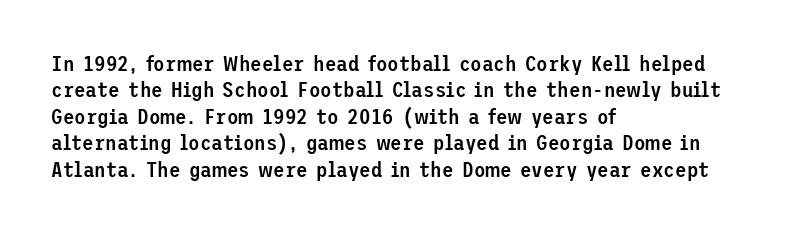
Q: Is the text bold? A: Semi-bold.
Q: Is the text italic (slanted)? A: No, it is upright.
Q: Is the text underlined? A: No.
Q: How is the paragraph aligned? A: Left-aligned.
Q: Is the spacing between letters normal or unusually wide? A: Normal.
Q: Is the spacing between lines tight, normal or loose? A: Normal.
